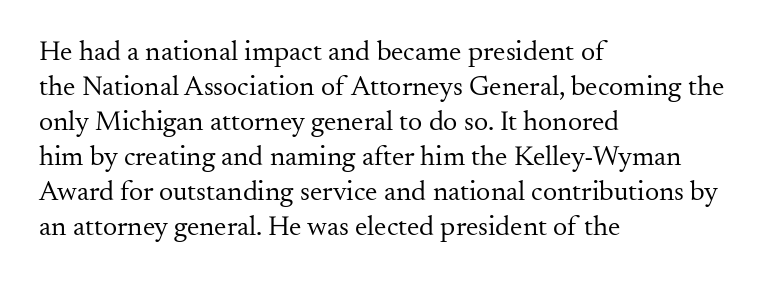
This sample has the flowing, uneven cadence of proportional lettering. Reading down the block, your eye returns to a fixed left position each line. Posture: upright roman. How would I describe the line gaps? Plain and ordinary.
